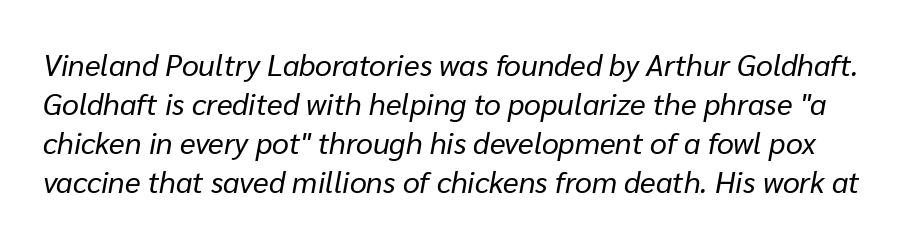
{"italic": "yes", "lean": "right", "slant_degrees": 10, "bold": "no", "weight": "regular", "width": "normal", "stroke_contrast": "low", "x_height": "medium", "monospaced": "no", "underline": "no", "line_spacing": "normal", "line_spacing_ratio": 1.3, "letter_spacing": "normal", "letter_spacing_em": 0.0, "glyph_px": 30}
